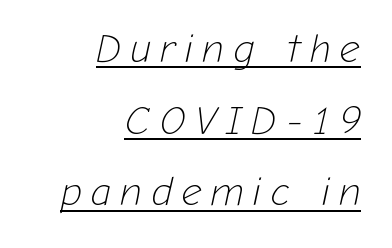
Q: Is the text bold? A: No.
Q: Is the text italic (slanted)? A: Yes, it leans right by about 12 degrees.
Q: Is the text underlined? A: Yes.
Q: How is the paragraph aligned? A: Right-aligned.
Q: Is the spacing between letters normal or unusually wide? A: Unusually wide.
Q: Width (condensed, normal, or wide)? A: Normal.
Q: Stroke contrast? A: Low.
Q: x-height? A: Medium.
Q: Monospaced? A: No.
